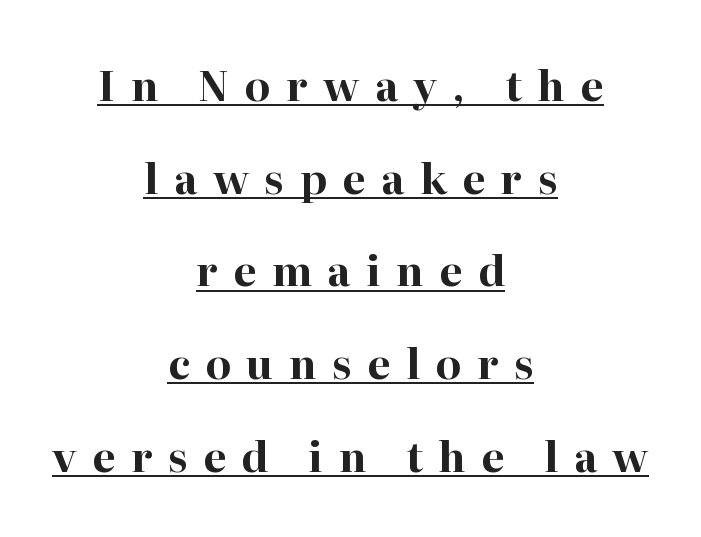
Layout note: lines centered. Do the characters align in a grid? No, the font is proportional. Looks like someone drew a line under every word here. The characters look thick and weighty, a clear bold. The tracking reads as deliberately expanded to a designer's eye. Vertically, the passage feels expansive, rows floating well apart.
